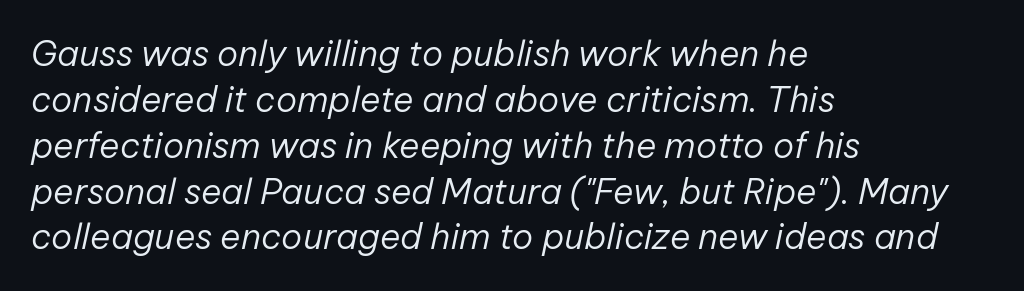
Q: Is the text bold? A: No.
Q: Is the text italic (slanted)? A: Yes, it leans right by about 12 degrees.
Q: Is the text underlined? A: No.
Q: How is the paragraph aligned? A: Left-aligned.
Q: Is the spacing between letters normal or unusually wide? A: Normal.
Q: Is the spacing between lines tight, normal or loose? A: Normal.
Q: Width (condensed, normal, or wide)? A: Normal.
Q: Stroke contrast? A: Low.
Q: x-height? A: Medium.
Q: Monospaced? A: No.
